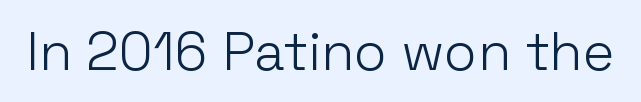
Q: Is the text bold? A: No.
Q: Is the text italic (slanted)? A: No, it is upright.
Q: Is the typeface a serif or a sans-serif typeface? A: Sans-serif.
Q: Is the text underlined? A: No.
Q: Is the spacing between letters normal or unusually wide? A: Normal.
Q: Width (condensed, normal, or wide)? A: Normal.
Q: Stroke contrast? A: Low.
Q: x-height? A: Medium.
Q: Monospaced? A: No.
